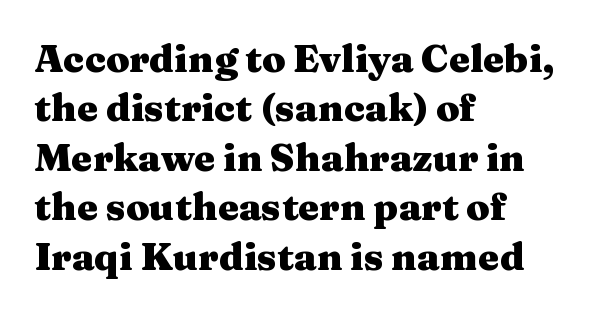
The image shows 38 px heavy, wide serif type, upright; set left-aligned, normal line spacing (1.3x), normal letter spacing, not underlined; medium stroke contrast and a medium x-height.
